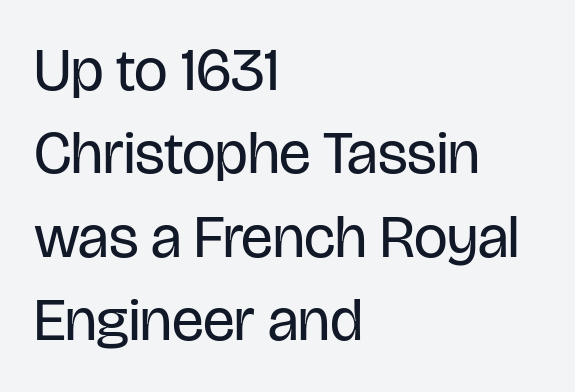
Q: Is the text bold? A: No.
Q: Is the text italic (slanted)? A: No, it is upright.
Q: Is the typeface a serif or a sans-serif typeface? A: Sans-serif.
Q: Is the text underlined? A: No.
Q: How is the paragraph aligned? A: Left-aligned.
Q: Is the spacing between letters normal or unusually wide? A: Normal.
Q: Is the spacing between lines tight, normal or loose? A: Normal.
Q: Width (condensed, normal, or wide)? A: Condensed.
Q: Stroke contrast? A: Low.
Q: x-height? A: Large.
Q: Monospaced? A: No.
